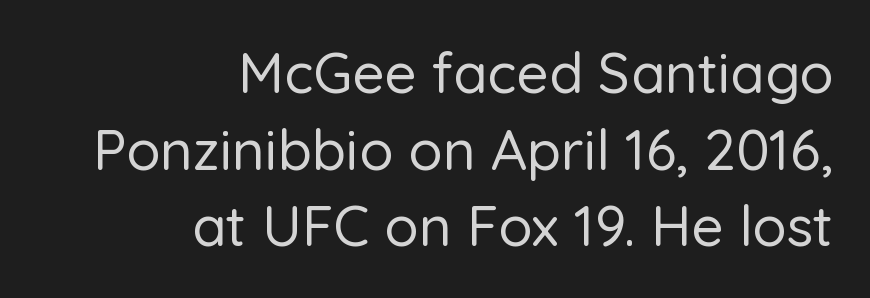
Q: Is the text italic (slanted)? A: No, it is upright.
Q: Is the typeface a serif or a sans-serif typeface? A: Sans-serif.
Q: Is the text underlined? A: No.
Q: How is the paragraph aligned? A: Right-aligned.
Q: Is the spacing between letters normal or unusually wide? A: Normal.
Q: Is the spacing between lines tight, normal or loose? A: Normal.
Q: Width (condensed, normal, or wide)? A: Normal.
Q: Stroke contrast? A: Low.
Q: x-height? A: Medium.
Q: Monospaced? A: No.
